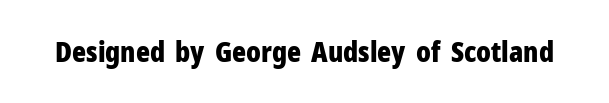
The image shows 29 px bold, condensed sans-serif type, upright; set normal letter spacing, not underlined; low stroke contrast and a medium x-height.
